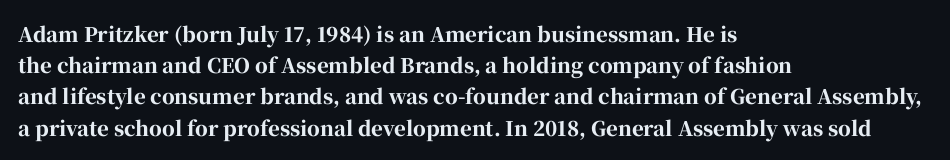
{"italic": "no", "bold": "yes", "underline": "no", "align": "left", "line_spacing": "normal", "line_spacing_ratio": 1.56, "letter_spacing": "normal", "letter_spacing_em": 0.0, "glyph_px": 20}
